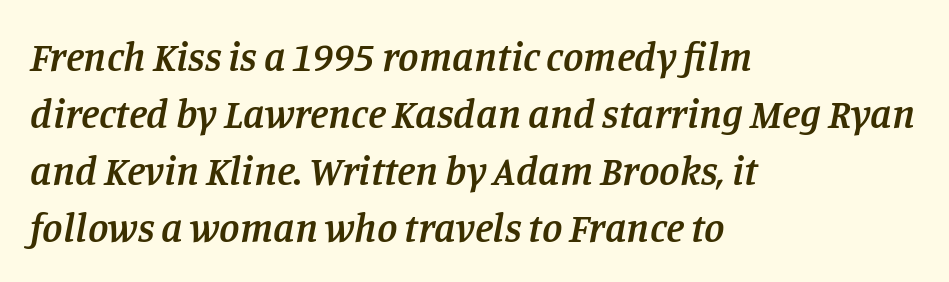
{"serif": "yes", "italic": "yes", "lean": "right", "slant_degrees": 11, "bold": "semi", "weight": "semibold", "width": "normal", "stroke_contrast": "low", "x_height": "large", "monospaced": "no", "underline": "no", "align": "left", "line_spacing": "normal", "line_spacing_ratio": 1.39, "letter_spacing": "normal", "letter_spacing_em": 0.0, "glyph_px": 41}
